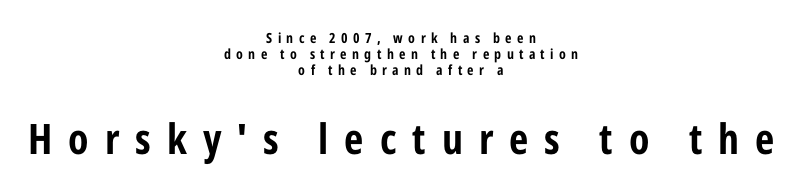
{"serif": "no", "italic": "no", "bold": "yes", "weight": "bold", "width": "condensed", "stroke_contrast": "low", "x_height": "medium", "monospaced": "no", "underline": "no", "align": "center", "line_spacing": "tight", "line_spacing_ratio": 1.14, "letter_spacing": "wide", "letter_spacing_em": 0.38, "larger_block": "second", "size_ratio": 3.0, "glyph_px": 42}
